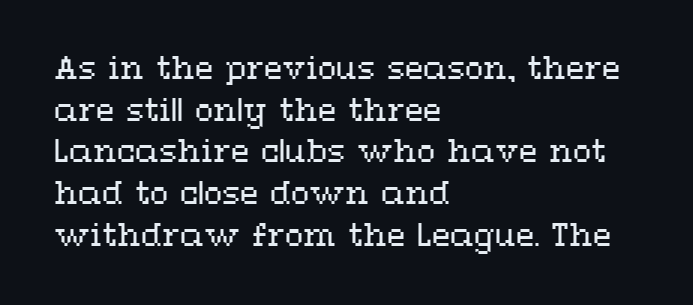
The image shows 30 px regular-weight, wide type, upright; set left-aligned, normal line spacing (1.39x), normal letter spacing, not underlined; medium stroke contrast and a medium x-height.
